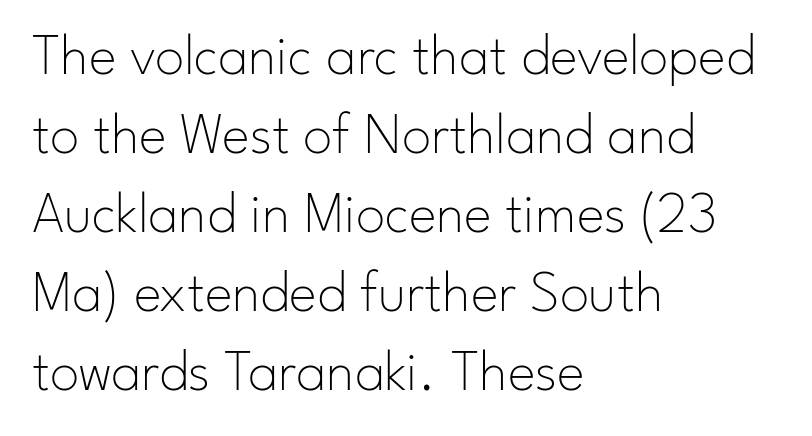
Q: Is the text bold? A: No.
Q: Is the text italic (slanted)? A: No, it is upright.
Q: Is the typeface a serif or a sans-serif typeface? A: Sans-serif.
Q: Is the text underlined? A: No.
Q: How is the paragraph aligned? A: Left-aligned.
Q: Is the spacing between letters normal or unusually wide? A: Normal.
Q: Is the spacing between lines tight, normal or loose? A: Normal.
Q: Width (condensed, normal, or wide)? A: Normal.
Q: Stroke contrast? A: Low.
Q: x-height? A: Small.
Q: Monospaced? A: No.
